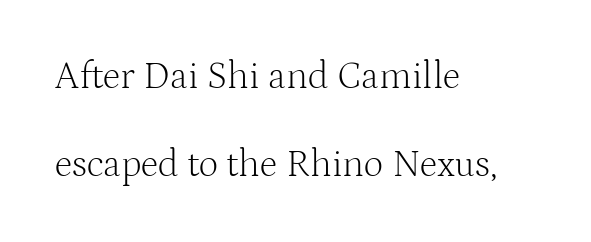
The image shows 38 px light serif type, upright; set left-aligned, loose line spacing (2.31x), normal letter spacing, not underlined; medium stroke contrast and a medium x-height.
